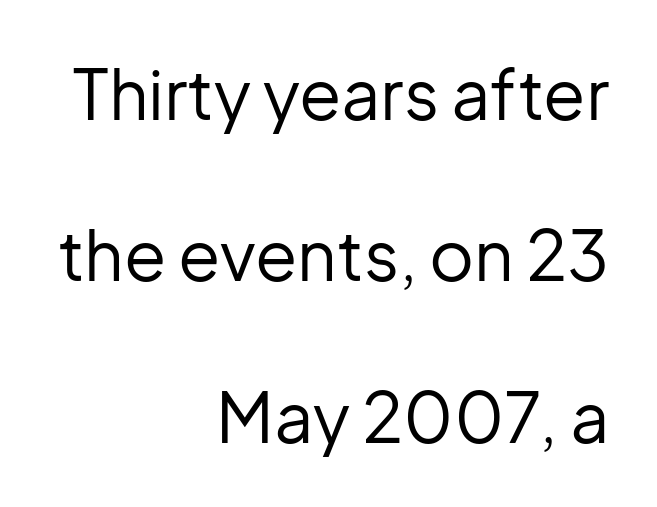
Q: Is the text bold? A: No.
Q: Is the text italic (slanted)? A: No, it is upright.
Q: Is the typeface a serif or a sans-serif typeface? A: Sans-serif.
Q: Is the text underlined? A: No.
Q: How is the paragraph aligned? A: Right-aligned.
Q: Is the spacing between letters normal or unusually wide? A: Normal.
Q: Is the spacing between lines tight, normal or loose? A: Loose.
Q: Width (condensed, normal, or wide)? A: Normal.
Q: Stroke contrast? A: Low.
Q: x-height? A: Medium.
Q: Monospaced? A: No.
